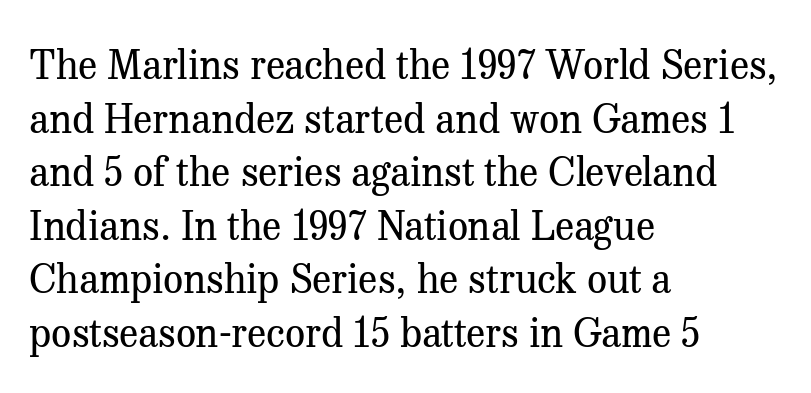
Layout note: lines flush left. Looks like regular typesetting: each glyph gets only the width it needs. This sample uses plain, unmodified letter spacing. You can tell from the footed stems that serif type was used. In terms of leading, this rendering sits right in the middle. These glyphs show unthickened strokes, regular width or finer.
